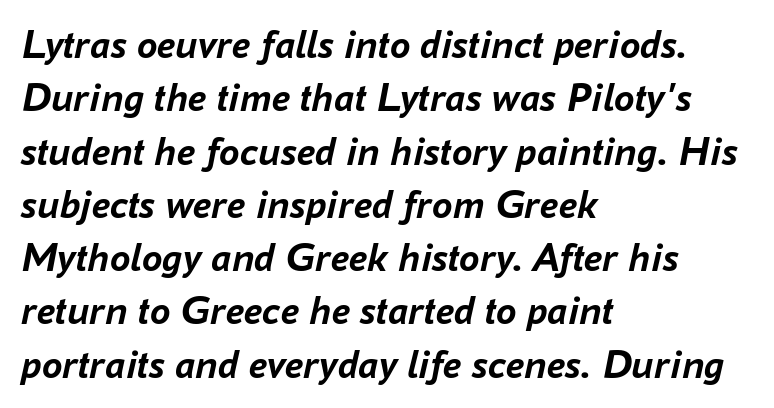
The words here are not underlined. Look at the stroke-to-counter ratio: heavy, a bold. You could not count columns in this text — the font is proportionally spaced. Leftover space on each line is placed entirely after the last word. Designer's note — italics engaged. How are the letters spaced? Ordinarily, with no added tracking.
